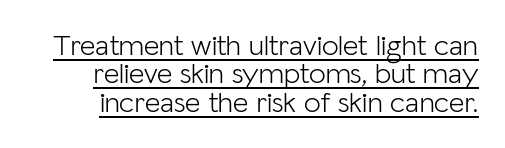
Designer's note — italics off, roman on. In terms of leading, this rendering errs on the cramped side. A quiet, ordinary-to-light weight characterises the typeface. The rendering uses natural spacing where letterforms have individual widths. Honestly, the letter spacing is just normal — you wouldn't notice it.
